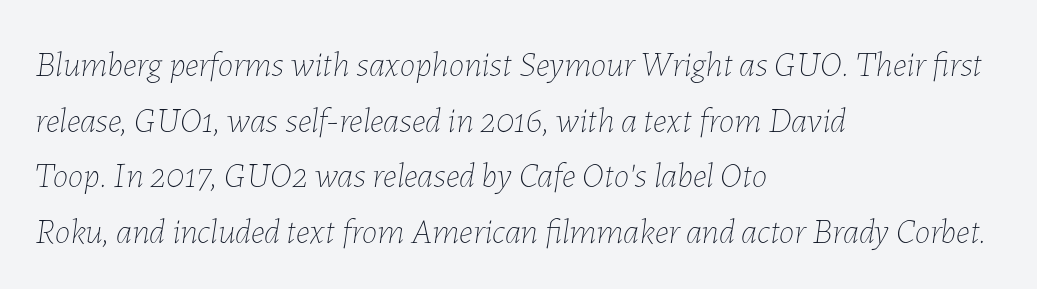
Q: Is the text bold? A: No.
Q: Is the text italic (slanted)? A: Yes, it leans right by about 7 degrees.
Q: Is the text underlined? A: No.
Q: How is the paragraph aligned? A: Left-aligned.
Q: Is the spacing between letters normal or unusually wide? A: Normal.
Q: Is the spacing between lines tight, normal or loose? A: Normal.
Q: Width (condensed, normal, or wide)? A: Normal.
Q: Stroke contrast? A: Low.
Q: x-height? A: Medium.
Q: Monospaced? A: No.
